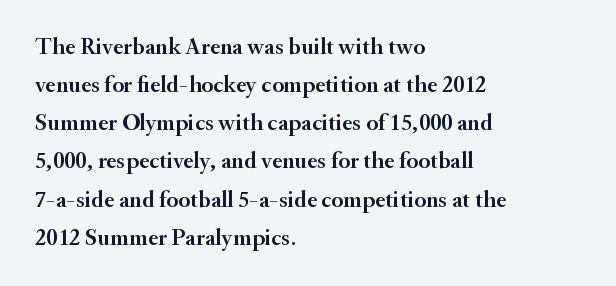
Q: Is the text italic (slanted)? A: No, it is upright.
Q: Is the text underlined? A: No.
Q: How is the paragraph aligned? A: Left-aligned.
Q: Is the spacing between letters normal or unusually wide? A: Normal.
Q: Is the spacing between lines tight, normal or loose? A: Normal.
